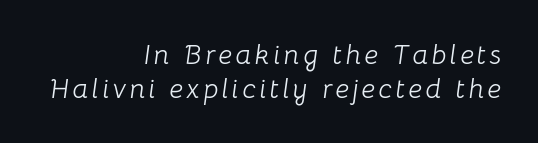
{"italic": "yes", "lean": "right", "slant_degrees": 8, "bold": "no", "weight": "light", "width": "normal", "stroke_contrast": "low", "x_height": "medium", "monospaced": "no", "underline": "no", "align": "right", "line_spacing_ratio": 1.2, "glyph_px": 28}
